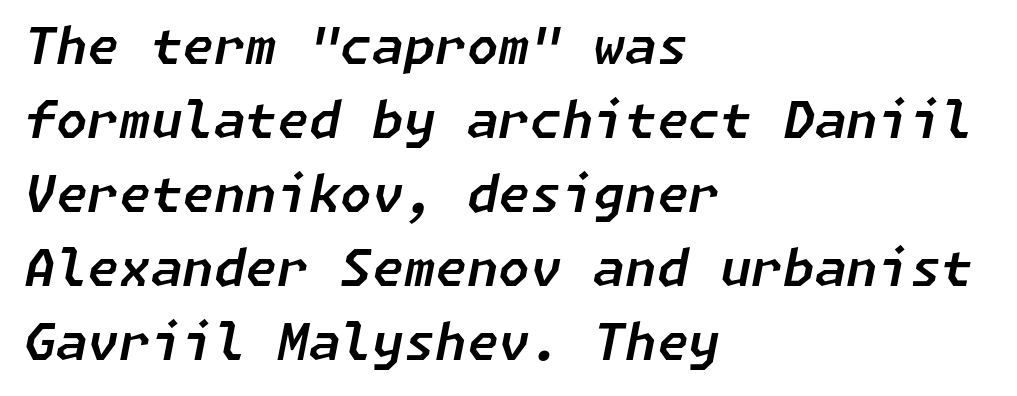
The image shows 51 px text type, italic (leaning right); set left-aligned, normal line spacing (1.45x), normal letter spacing, not underlined; low stroke contrast and a medium x-height.
